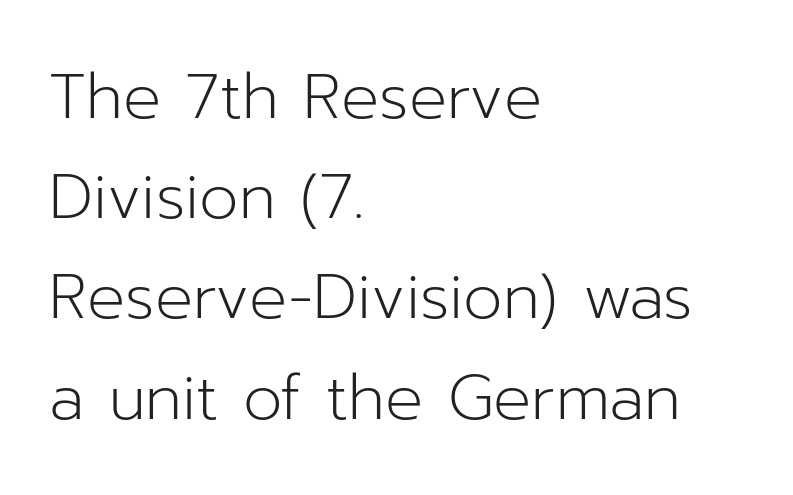
Q: Is the text bold? A: No.
Q: Is the text italic (slanted)? A: No, it is upright.
Q: Is the typeface a serif or a sans-serif typeface? A: Sans-serif.
Q: Is the text underlined? A: No.
Q: How is the paragraph aligned? A: Left-aligned.
Q: Is the spacing between letters normal or unusually wide? A: Normal.
Q: Is the spacing between lines tight, normal or loose? A: Normal.
Q: Width (condensed, normal, or wide)? A: Normal.
Q: Stroke contrast? A: Low.
Q: x-height? A: Medium.
Q: Monospaced? A: No.
